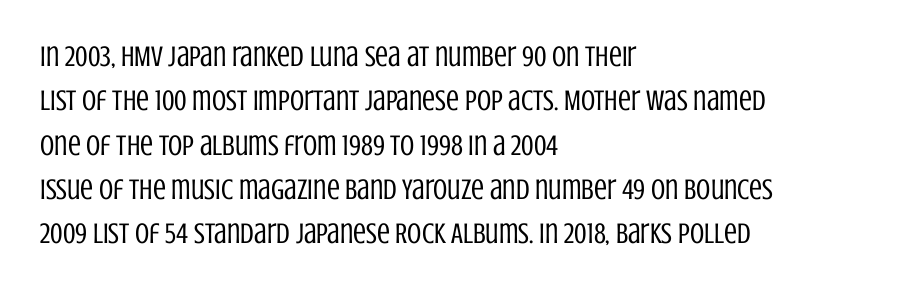
Weight: regular or lighter. Students, observe: this is what conventionally led text looks like. The glyphs in this specimen are sans serif. Each letter keeps its own natural width here, so spacing adapts to shape. Tracking value appears to be zero — textbook default spacing. Upright lettering throughout.
